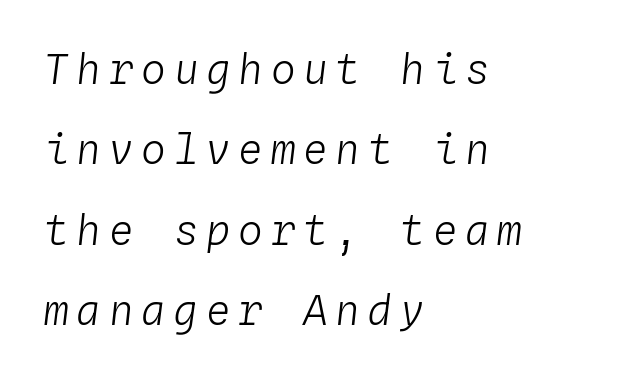
Horizontal alignment here is leftward, the default for most running prose. The words here are not underlined. Is this a fixed-width face? Yes — each glyph sits in an identical cell. The typesetting does not lean heavy: it is not bold. In terms of posture, this sample is oblique.
